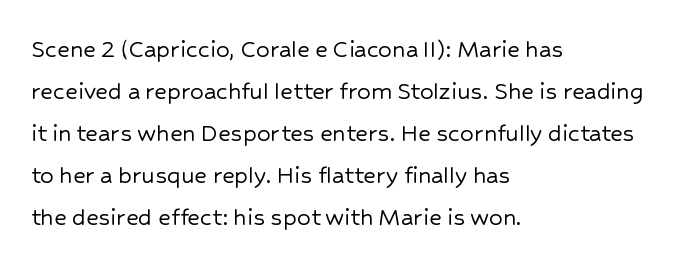
Quick note: underline off. The typesetter chose a ragged-right arrangement here. Posture: straight, roman, zero tilt. Leading: standard. Words appear dense and cohesive because spacing is normal.
